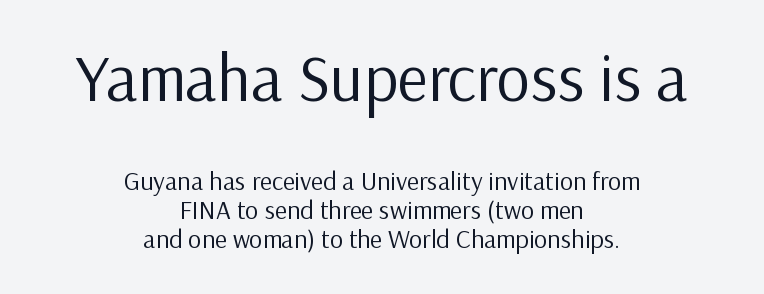
The image shows 66 px regular-weight sans-serif type, upright; set centered, tight line spacing (1.11x), normal letter spacing, not underlined; the first (top) block is 2.54x larger; low stroke contrast and a medium x-height.
